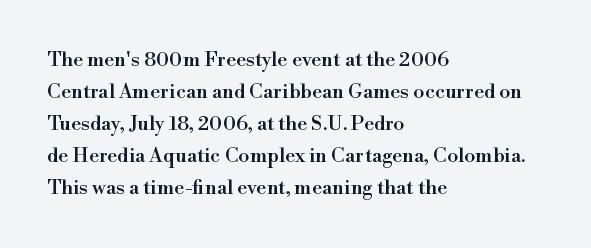
The image shows 20 px text type, upright; set left-aligned, normal line spacing (1.6x), normal letter spacing, not underlined.
